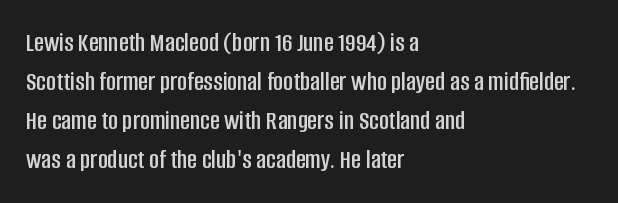
The image shows 27 px text type, upright; set left-aligned, normal line spacing (1.44x), normal letter spacing, not underlined.
